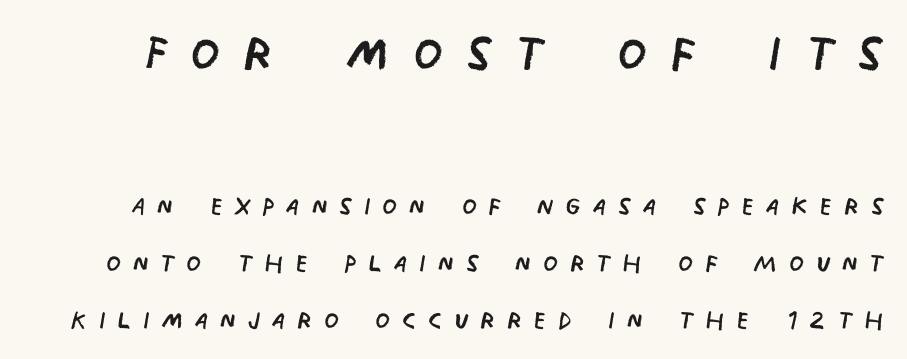
Each row of text sits above clean, open space. Character widths vary here, with narrow letters taking less room than wide ones. The type family on display is of the sans-serif kind. Here the glyphs are tracked loosely, breaking word shapes into spaced letters.
